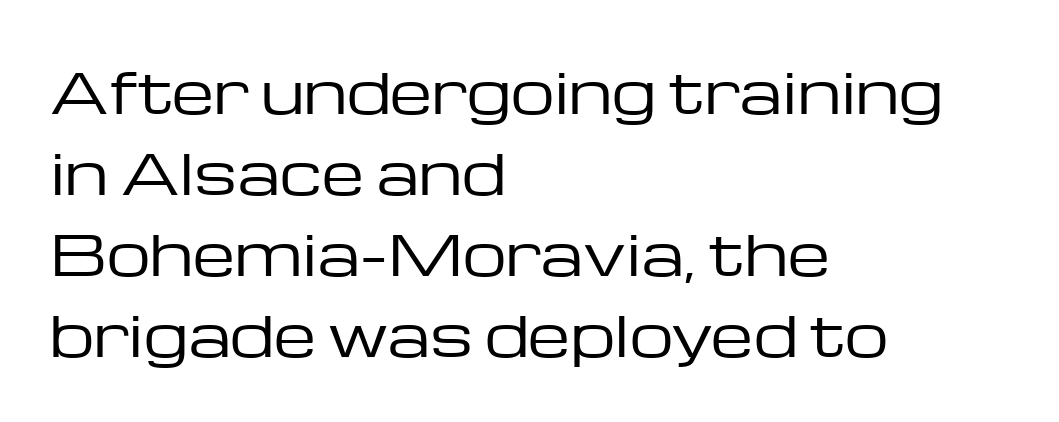
What's the leading like? Ordinary, nothing unusual. Leftover space on each line is placed entirely after the last word. No letter is thick-stroked: the sample isn't bold. Is this a fixed-width face? No — the glyphs have proportional, varying widths.
